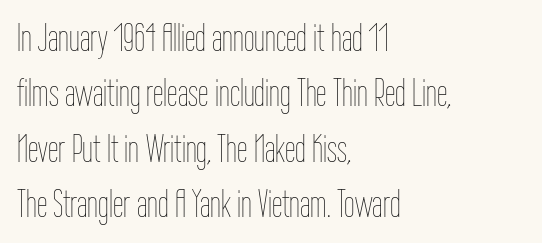
Does extra space separate the letters? No, they use regular spacing. Vertical stems look standard width or narrower in stroke. Reading down the block, your eye returns to a fixed left position each line. The baseline area is clear. Italic: no, the glyphs are upright roman. Quick note: interline space is typical.
